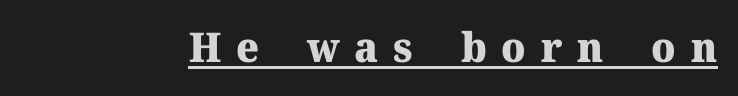
A typesetter would call this proportional, since set widths differ per character. Observe the serifs anchoring each vertical stroke in this sample. Plenty of ink on the page — the face is bold. The letters stand straight up with perfectly vertical stems.
